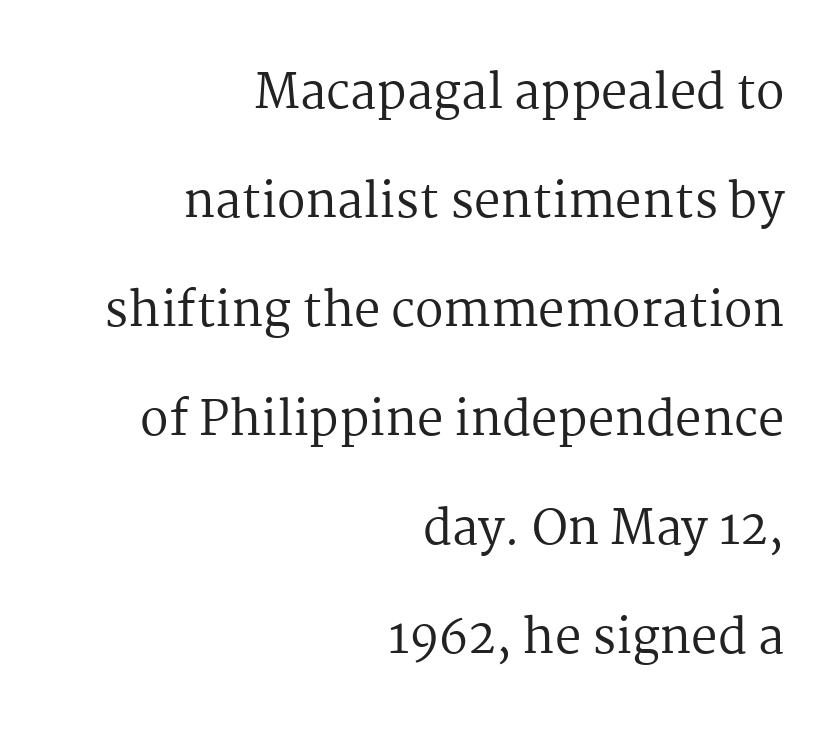
Q: Is the text bold? A: No.
Q: Is the text italic (slanted)? A: No, it is upright.
Q: Is the typeface a serif or a sans-serif typeface? A: Serif.
Q: Is the text underlined? A: No.
Q: How is the paragraph aligned? A: Right-aligned.
Q: Is the spacing between letters normal or unusually wide? A: Normal.
Q: Is the spacing between lines tight, normal or loose? A: Loose.
Q: Width (condensed, normal, or wide)? A: Normal.
Q: Stroke contrast? A: Medium.
Q: x-height? A: Medium.
Q: Monospaced? A: No.
